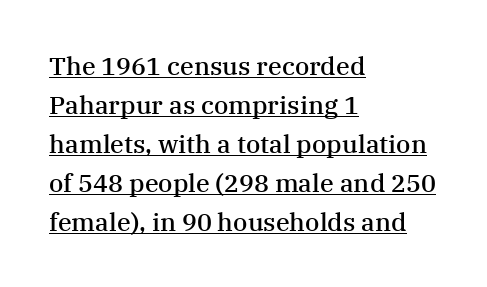
The image shows 25 px text type, upright; set left-aligned, normal line spacing (1.56x), normal letter spacing, underlined.
